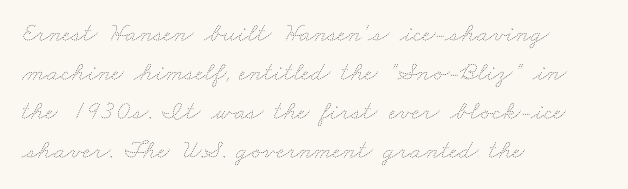
{"bold": "no", "underline": "no", "align": "left", "line_spacing": "normal", "line_spacing_ratio": 1.44, "letter_spacing": "normal", "letter_spacing_em": 0.0, "glyph_px": 27}
